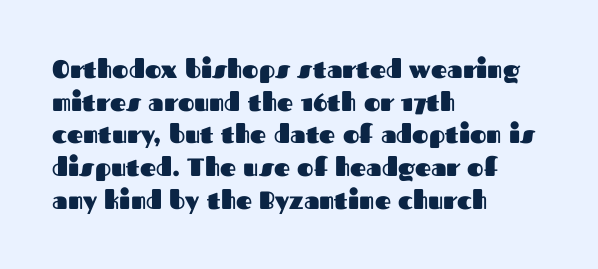
{"italic": "no", "bold": "yes", "underline": "no", "align": "left", "line_spacing": "normal", "line_spacing_ratio": 1.31, "letter_spacing": "normal", "letter_spacing_em": 0.0, "glyph_px": 25}
